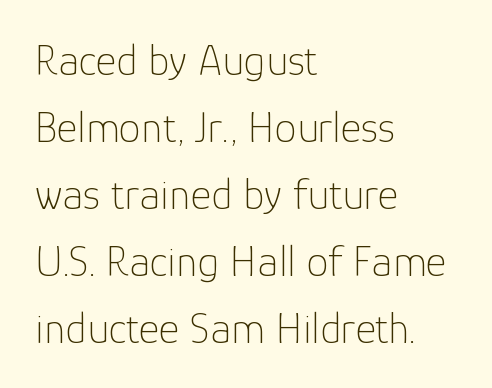
You could not count columns in this text — the font is proportionally spaced. Upright lettering throughout. This rendering features lettering with no underline. Whoever set this chose a conventional vertical rhythm. Caption: multi-line text, flush left, ragged right. The glyphs in this specimen are sans serif.
